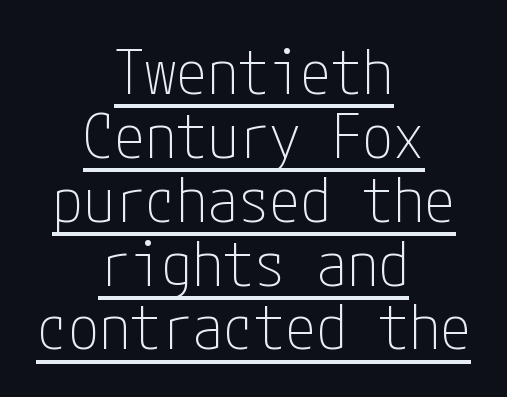
Q: Is the text bold? A: No.
Q: Is the text italic (slanted)? A: No, it is upright.
Q: Is the typeface a serif or a sans-serif typeface? A: Sans-serif.
Q: Is the text underlined? A: Yes.
Q: How is the paragraph aligned? A: Centered.
Q: Is the spacing between letters normal or unusually wide? A: Normal.
Q: Is the spacing between lines tight, normal or loose? A: Tight.
Q: Width (condensed, normal, or wide)? A: Condensed.
Q: Stroke contrast? A: Low.
Q: x-height? A: Medium.
